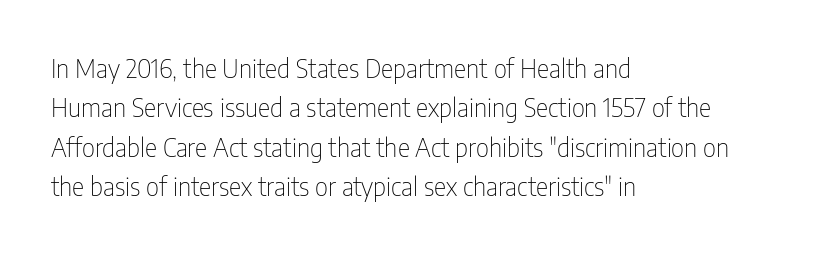
Q: Is the text bold? A: No.
Q: Is the text italic (slanted)? A: No, it is upright.
Q: Is the text underlined? A: No.
Q: How is the paragraph aligned? A: Left-aligned.
Q: Is the spacing between letters normal or unusually wide? A: Normal.
Q: Is the spacing between lines tight, normal or loose? A: Normal.
